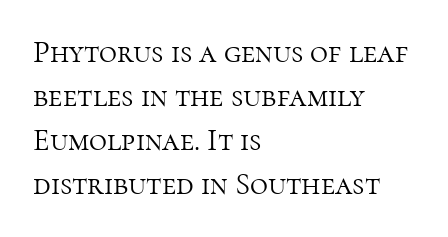
{"serif": "yes", "italic": "no", "bold": "no", "weight": "light", "width": "normal", "stroke_contrast": "high", "x_height": "medium", "monospaced": "no", "underline": "no", "align": "left", "line_spacing": "normal", "line_spacing_ratio": 1.42, "letter_spacing": "normal", "letter_spacing_em": 0.0, "glyph_px": 31}
